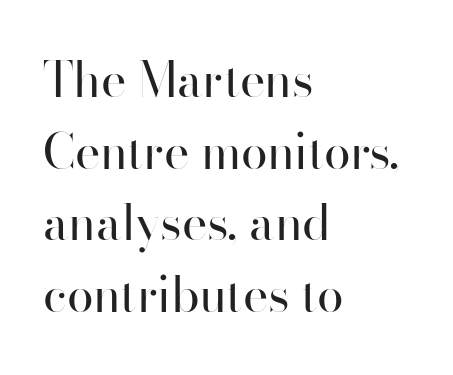
Q: Is the text bold? A: No.
Q: Is the text italic (slanted)? A: No, it is upright.
Q: Is the typeface a serif or a sans-serif typeface? A: Sans-serif.
Q: Is the text underlined? A: No.
Q: How is the paragraph aligned? A: Left-aligned.
Q: Is the spacing between letters normal or unusually wide? A: Normal.
Q: Is the spacing between lines tight, normal or loose? A: Normal.
Q: Width (condensed, normal, or wide)? A: Normal.
Q: Stroke contrast? A: High.
Q: x-height? A: Small.
Q: Monospaced? A: No.
